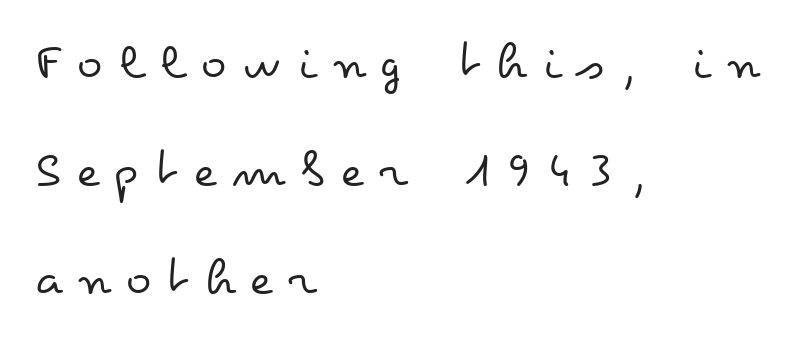
The image shows 53 px regular-weight, wide type, upright; set left-aligned, loose line spacing (2.04x), unusually wide letter spacing (+0.3 em), not underlined; low stroke contrast and a small x-height.
